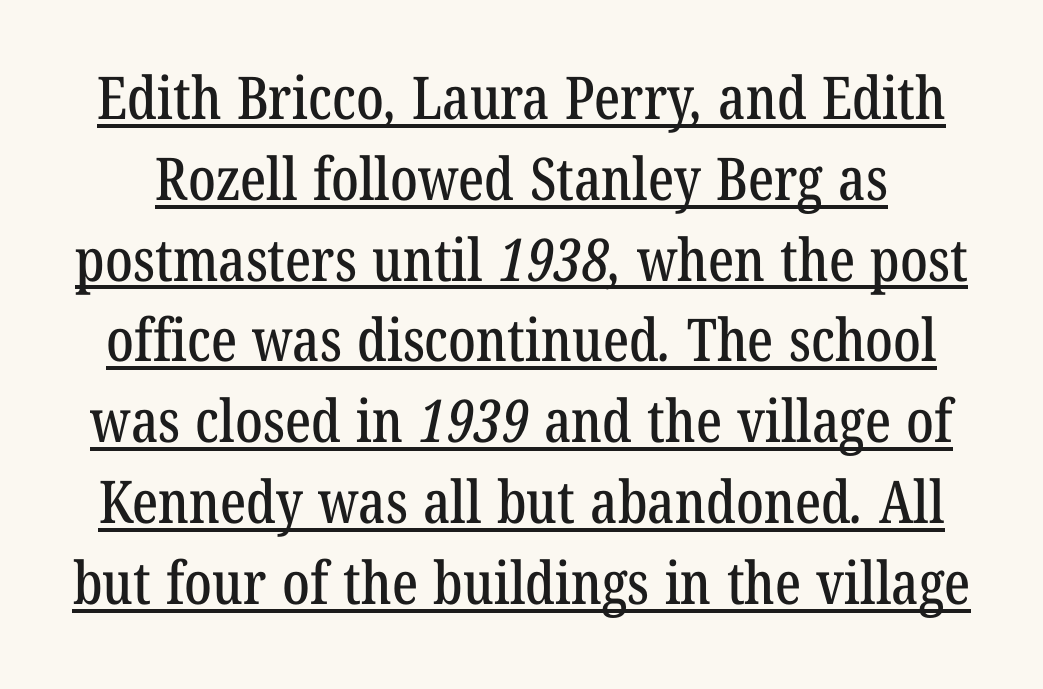
Q: Is the typeface a serif or a sans-serif typeface? A: Serif.
Q: Is the text underlined? A: Yes.
Q: Is the spacing between letters normal or unusually wide? A: Normal.
Q: Is the spacing between lines tight, normal or loose? A: Normal.
Q: Width (condensed, normal, or wide)? A: Condensed.
Q: Stroke contrast? A: Low.
Q: x-height? A: Medium.
Q: Monospaced? A: No.
